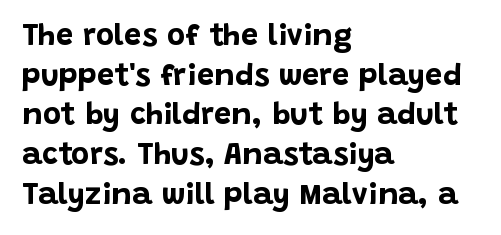
The image shows 31 px bold sans-serif type, upright; set left-aligned, normal line spacing (1.28x), normal letter spacing, not underlined; low stroke contrast and a large x-height.
